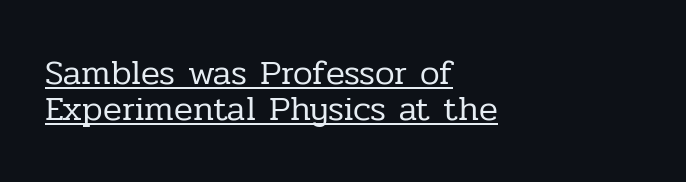
A roman cut, with each character standing at attention. This sample carries an underscore along the baseline area. Varying glyph widths throughout — classic text-font behaviour. The passage is arranged the way most books set body copy — flush left.
